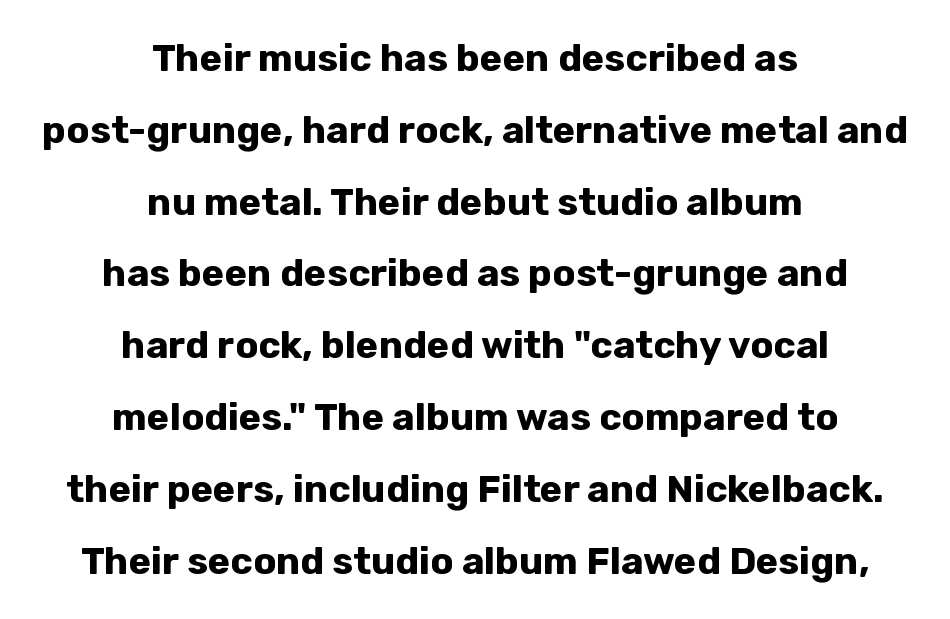
{"serif": "no", "italic": "no", "bold": "yes", "weight": "bold", "width": "normal", "stroke_contrast": "low", "x_height": "medium", "monospaced": "no", "underline": "no", "align": "center", "line_spacing_ratio": 1.89, "letter_spacing": "normal", "letter_spacing_em": 0.0, "glyph_px": 38}
